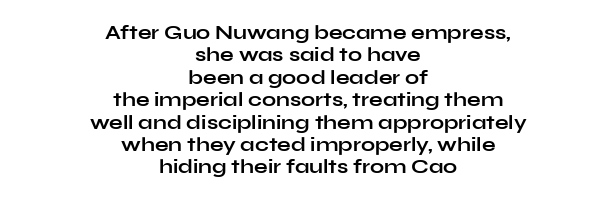
The image shows 20 px bold type, upright; set centered, tight line spacing (1.12x), normal letter spacing, not underlined.
